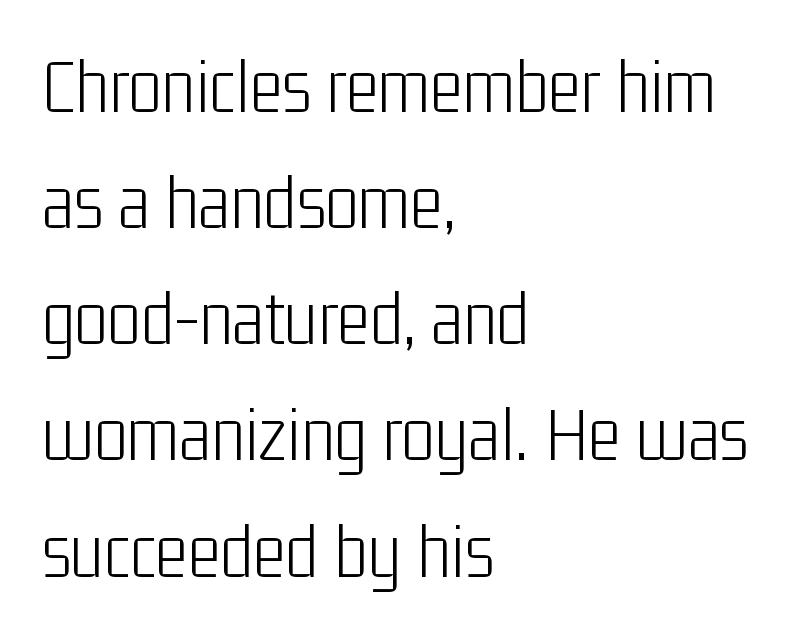
If you measured baseline to baseline, you'd find a middling distance. No word sits above an underline. No extra tracking has been applied to these lines. This is roman type, the default non-slanted kind.
